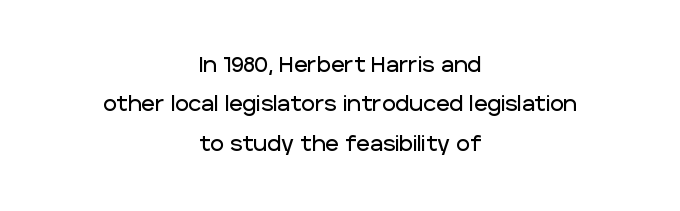
{"italic": "no", "underline": "no", "align": "center", "line_spacing_ratio": 1.87, "letter_spacing": "normal", "letter_spacing_em": 0.0, "glyph_px": 21}
